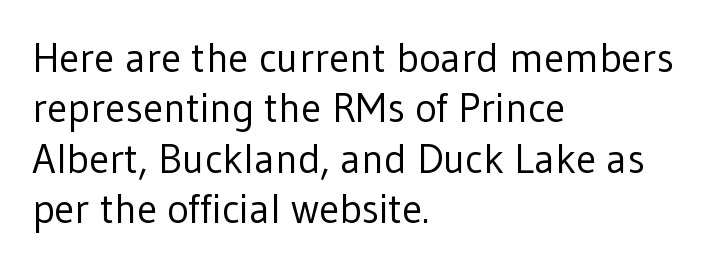
Q: Is the text bold? A: No.
Q: Is the text italic (slanted)? A: No, it is upright.
Q: Is the typeface a serif or a sans-serif typeface? A: Sans-serif.
Q: Is the text underlined? A: No.
Q: How is the paragraph aligned? A: Left-aligned.
Q: Is the spacing between letters normal or unusually wide? A: Normal.
Q: Width (condensed, normal, or wide)? A: Normal.
Q: Stroke contrast? A: Low.
Q: x-height? A: Medium.
Q: Monospaced? A: No.
